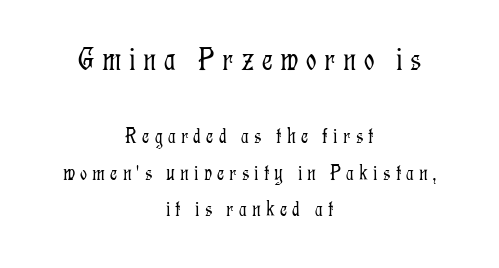
The image shows 33 px light, condensed serif type, upright; set centered, normal line spacing (1.66x), unusually wide letter spacing (+0.23 em), not underlined; the first (top) block is 1.5x larger; low stroke contrast and a medium x-height.
